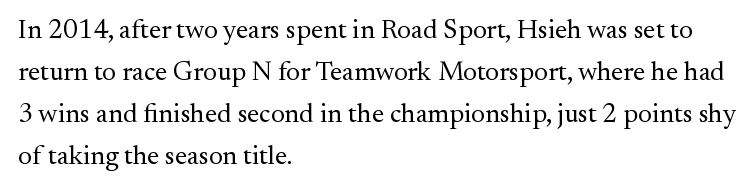
Q: Is the text bold? A: No.
Q: Is the text italic (slanted)? A: No, it is upright.
Q: Is the text underlined? A: No.
Q: How is the paragraph aligned? A: Left-aligned.
Q: Is the spacing between letters normal or unusually wide? A: Normal.
Q: Is the spacing between lines tight, normal or loose? A: Normal.
